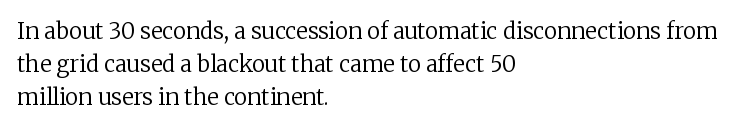
Descender tails drop into unmarked territory. Vertically, the passage feels balanced, rows spaced as you'd expect. The typesetter chose a ragged-right arrangement here. The typography opts for an upright posture over an oblique one. The rendering keeps characters at their native spacing. Stroke mass is kept to a normal reading level or below.
